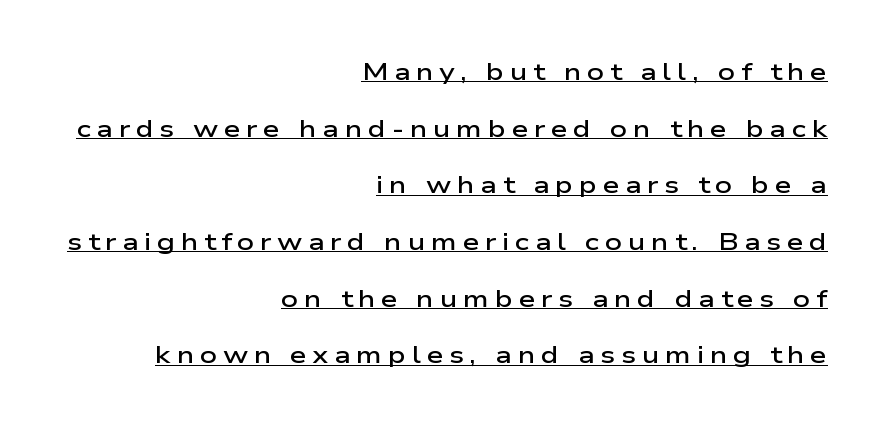
{"italic": "no", "bold": "semi", "underline": "yes", "align": "right", "line_spacing": "loose", "line_spacing_ratio": 2.36, "letter_spacing": "wide", "letter_spacing_em": 0.23, "glyph_px": 24}
